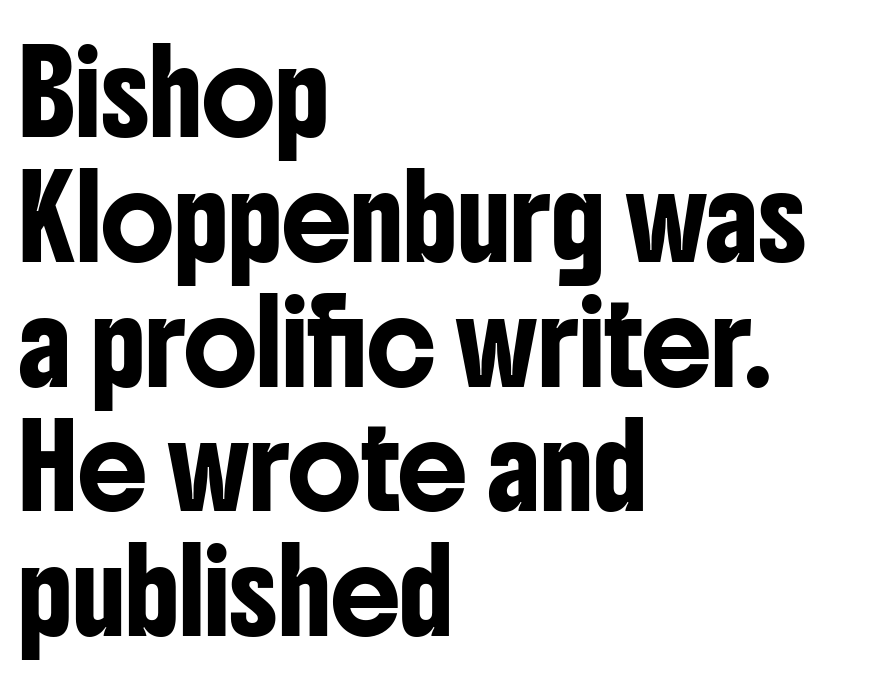
The image shows 78 px condensed sans-serif type, upright; set left-aligned, normal line spacing (1.6x), normal letter spacing, not underlined; low stroke contrast and a medium x-height.
